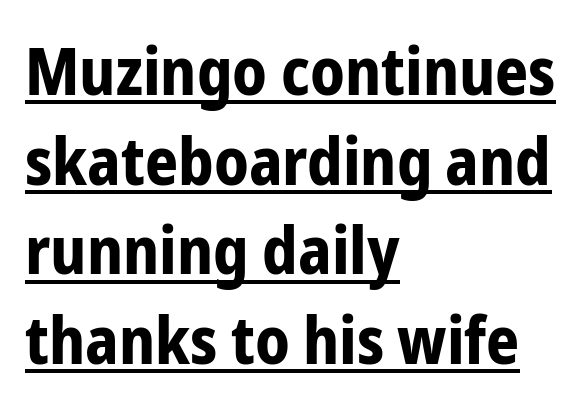
I'd describe the lettering as bold — thick and assertive. Rows of type keep a routine distance in the vertical direction. The rendering uses natural spacing where letterforms have individual widths. Regarding serifs, this sample does without them. Upright lettering throughout. In terms of letterspacing, this is plain default setting.
